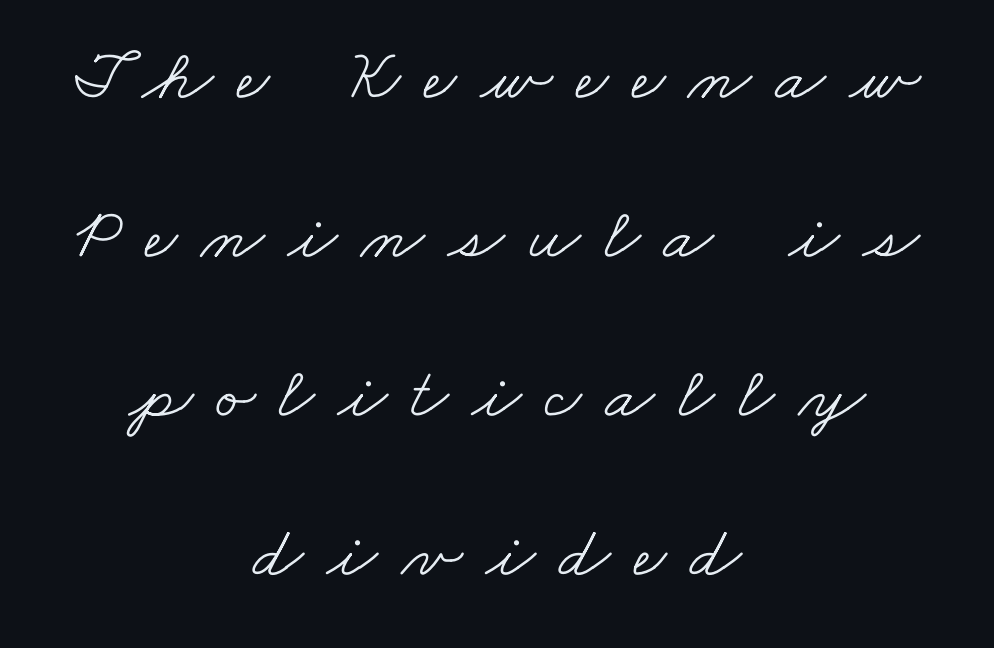
The image shows 73 px light, wide serif type; set centered, loose line spacing (2.18x), unusually wide letter spacing (+0.32 em), not underlined; low stroke contrast and a small x-height.
